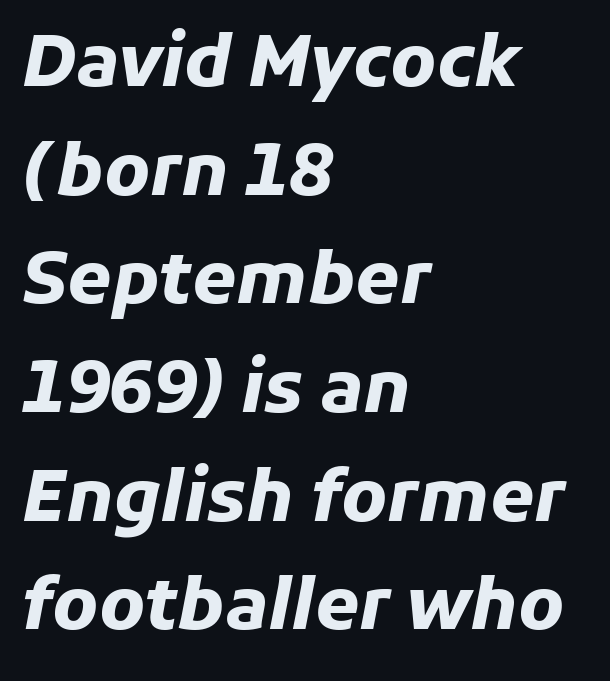
Layout note: lines flush left. Characters are canted at an angle relative to the baseline's perpendicular. The face used here is rendered with its standard letterfit. These lines are rendered in a variable-pitch font. The strokes are fattened all the way to bold.
